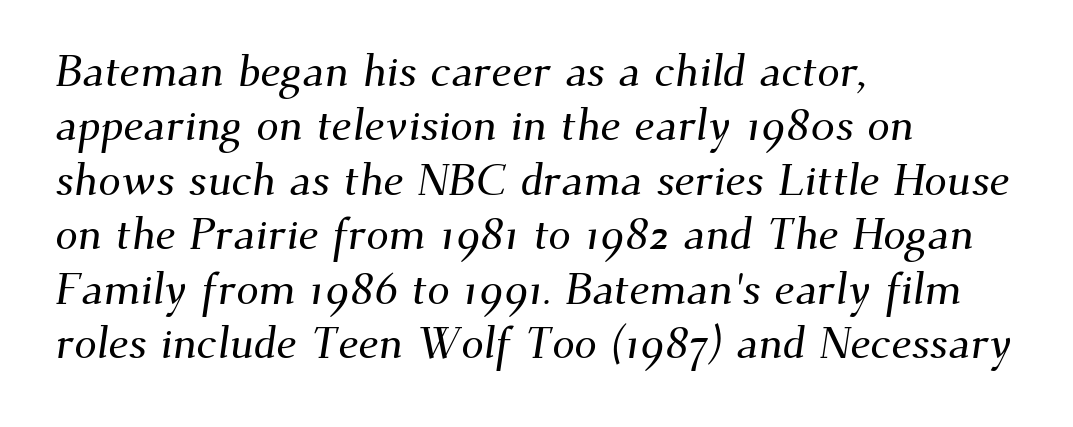
{"serif": "yes", "width": "normal", "stroke_contrast": "medium", "x_height": "small", "monospaced": "no", "underline": "no", "align": "left", "line_spacing_ratio": 1.21, "letter_spacing": "normal", "letter_spacing_em": 0.0, "glyph_px": 45}
